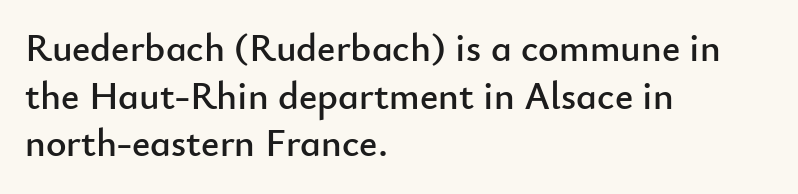
Q: Is the text italic (slanted)? A: No, it is upright.
Q: Is the typeface a serif or a sans-serif typeface? A: Sans-serif.
Q: Is the text underlined? A: No.
Q: How is the paragraph aligned? A: Left-aligned.
Q: Is the spacing between letters normal or unusually wide? A: Normal.
Q: Width (condensed, normal, or wide)? A: Normal.
Q: Stroke contrast? A: Low.
Q: x-height? A: Small.
Q: Monospaced? A: No.
